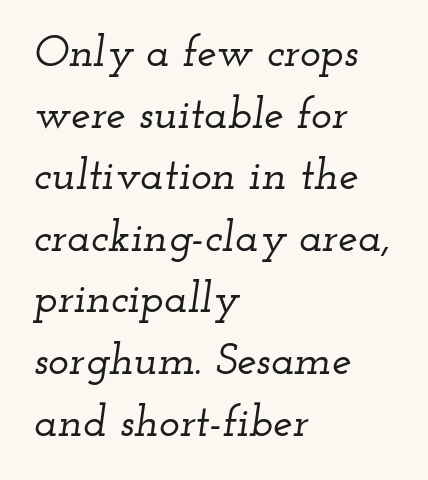
{"serif": "yes", "italic": "yes", "lean": "right", "slant_degrees": 12, "width": "wide", "stroke_contrast": "low", "x_height": "small", "monospaced": "no", "underline": "no", "align": "left", "line_spacing": "normal", "line_spacing_ratio": 1.4, "letter_spacing": "normal", "letter_spacing_em": 0.0, "glyph_px": 44}
